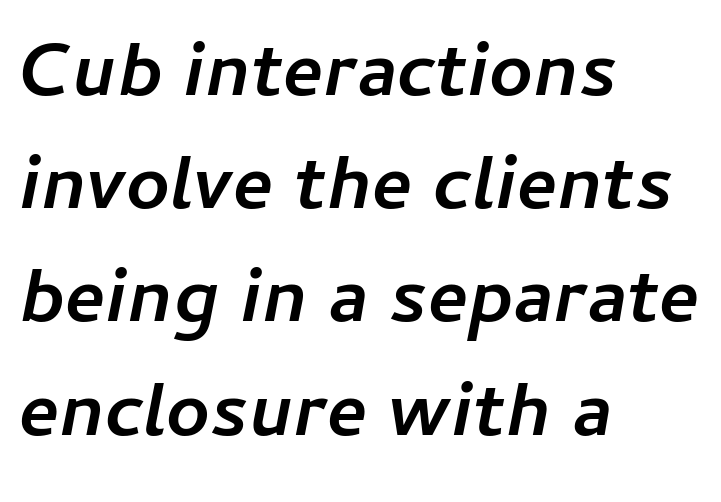
The image shows 76 px semibold type, italic (leaning right); set left-aligned, normal line spacing (1.49x), normal letter spacing, not underlined; low stroke contrast and a medium x-height.
